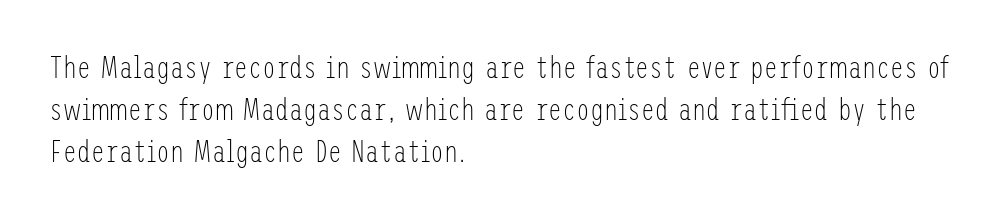
The image shows 31 px light, condensed sans-serif type, upright; set left-aligned, normal line spacing (1.36x), normal letter spacing, not underlined; low stroke contrast and a medium x-height.
